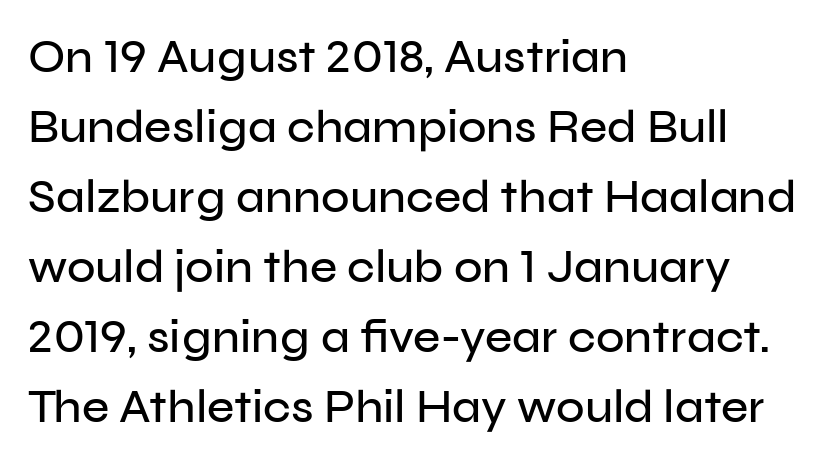
{"serif": "no", "italic": "no", "width": "normal", "stroke_contrast": "low", "x_height": "medium", "monospaced": "no", "underline": "no", "align": "left", "line_spacing": "normal", "line_spacing_ratio": 1.49, "letter_spacing": "normal", "letter_spacing_em": 0.0, "glyph_px": 47}
